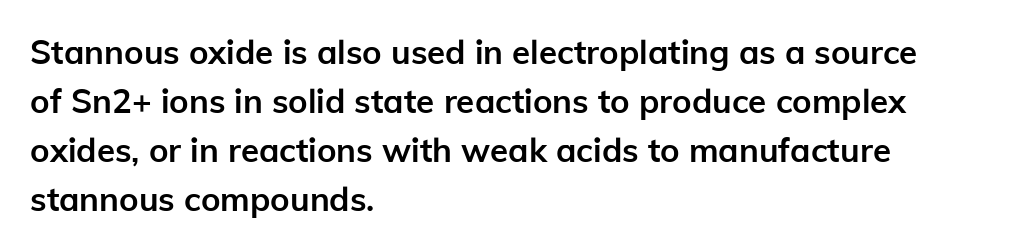
{"serif": "no", "italic": "no", "bold": "yes", "weight": "semibold", "width": "normal", "stroke_contrast": "low", "x_height": "medium", "monospaced": "no", "underline": "no", "align": "left", "line_spacing": "normal", "line_spacing_ratio": 1.48, "letter_spacing": "normal", "letter_spacing_em": 0.0, "glyph_px": 33}
